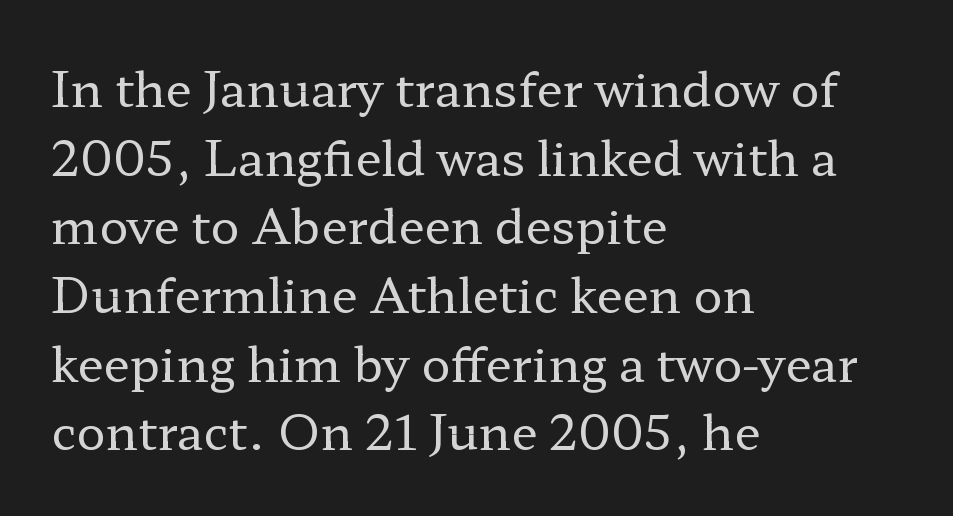
The image shows 48 px regular-weight, wide serif type, upright; set left-aligned, normal line spacing (1.43x), normal letter spacing, not underlined; low stroke contrast and a medium x-height.
